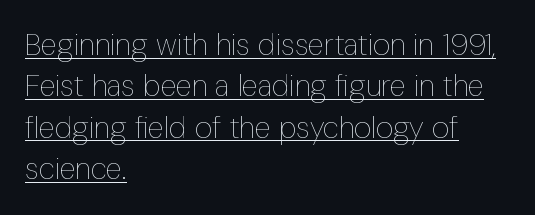
{"italic": "no", "bold": "no", "weight": "thin", "width": "condensed", "stroke_contrast": "low", "x_height": "medium", "monospaced": "no", "underline": "yes", "align": "left", "line_spacing": "normal", "line_spacing_ratio": 1.38, "letter_spacing": "normal", "letter_spacing_em": 0.0, "glyph_px": 30}
